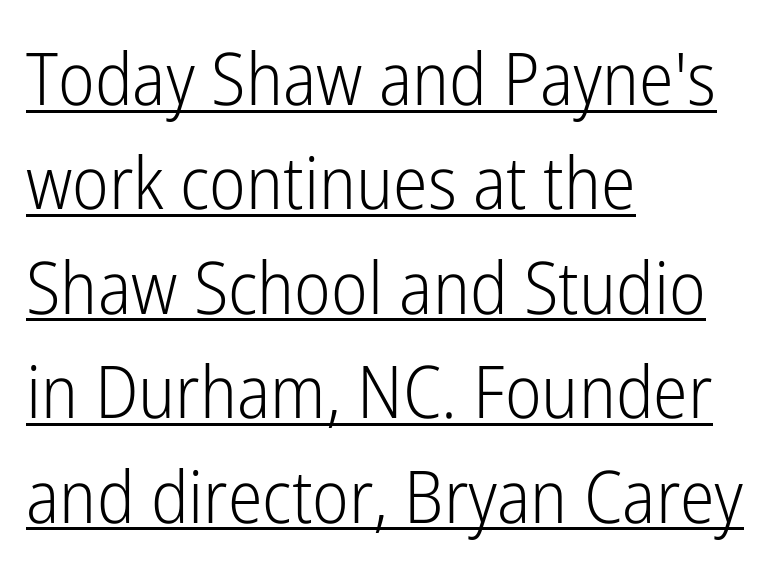
{"serif": "no", "italic": "no", "bold": "no", "weight": "light", "width": "condensed", "stroke_contrast": "low", "x_height": "medium", "monospaced": "no", "underline": "yes", "align": "left", "line_spacing": "normal", "line_spacing_ratio": 1.43, "letter_spacing": "normal", "letter_spacing_em": 0.0, "glyph_px": 73}
